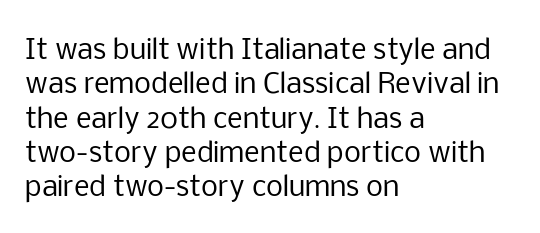
Q: Is the text bold? A: No.
Q: Is the text italic (slanted)? A: No, it is upright.
Q: Is the text underlined? A: No.
Q: How is the paragraph aligned? A: Left-aligned.
Q: Is the spacing between letters normal or unusually wide? A: Normal.
Q: Is the spacing between lines tight, normal or loose? A: Normal.
